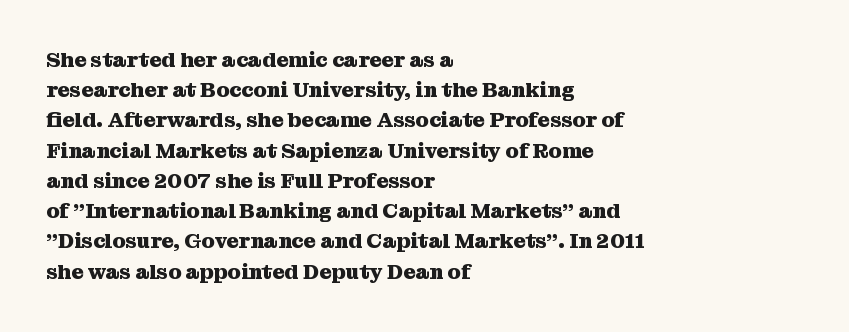
The image shows 21 px bold type, upright; set left-aligned, normal line spacing (1.44x), normal letter spacing, not underlined.
